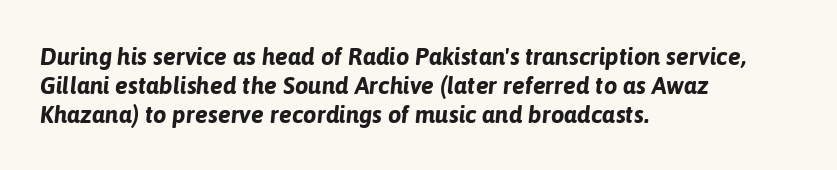
The image shows 24 px bold type, italic (leaning right); set left-aligned, line spacing 1.21x, normal letter spacing, not underlined.
